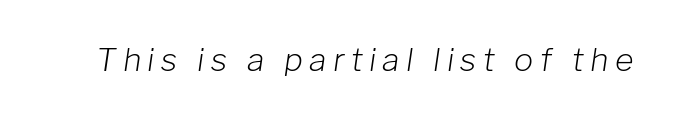
{"italic": "yes", "lean": "right", "slant_degrees": 8, "bold": "no", "weight": "light", "width": "normal", "stroke_contrast": "low", "x_height": "medium", "monospaced": "no", "underline": "no", "letter_spacing": "wide", "letter_spacing_em": 0.2, "glyph_px": 32}
